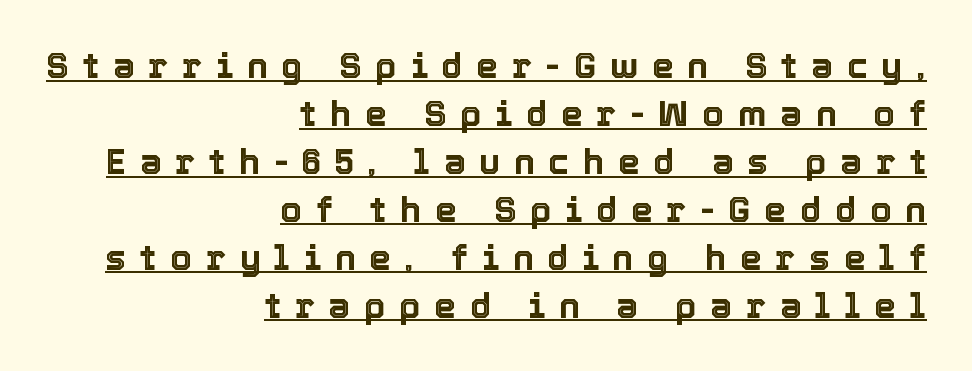
Posture: straight, roman, zero tilt. These lines are set flush right with a ragged left edge. Regular leading. Students, observe the line beneath the letters — that is underlining. Spacing verdict: proportional, widths tailored to each character.
